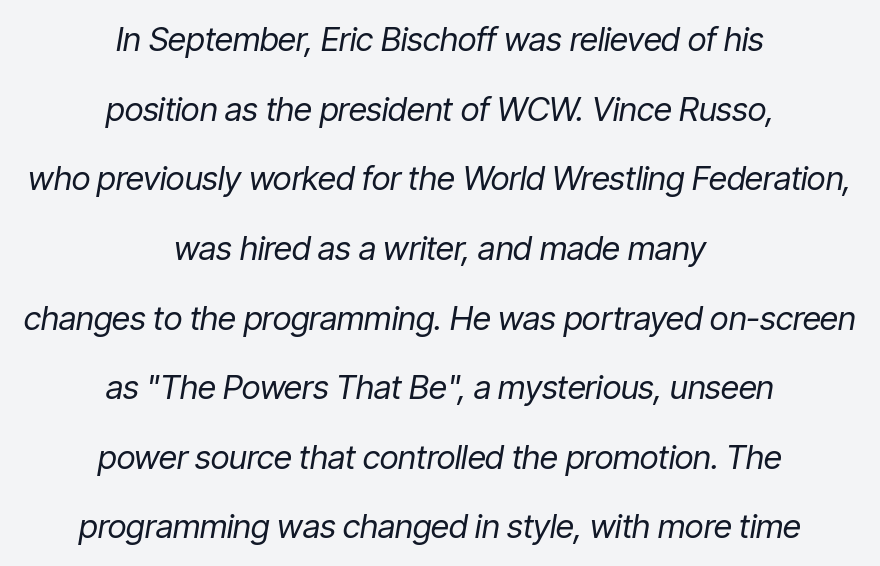
You could not count columns in this text — the font is proportionally spaced. Stems and bowls with no extra thickness — not bold. The type is set solid horizontally, with unmodified tracking. Quick note: italic. The space beneath each line is pristine and unruled. In terms of leading, this rendering errs on the spacious side.
